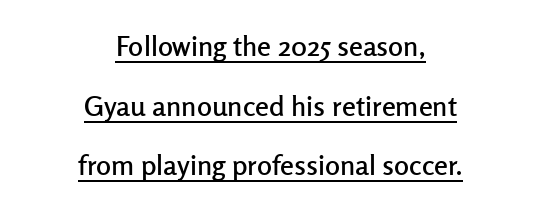
The image shows 28 px sans-serif type, upright; set centered, loose line spacing (2.13x), normal letter spacing, underlined; low stroke contrast and a medium x-height.
